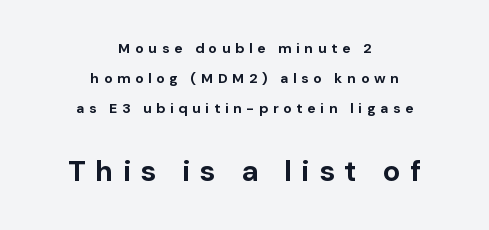
The paragraph shown floats in the horizontal middle. The rendering shows plain stroke endings on the letterforms — a sans-serif design. The letters are spread apart with noticeably loose tracking. The composition opens small and finishes big.
